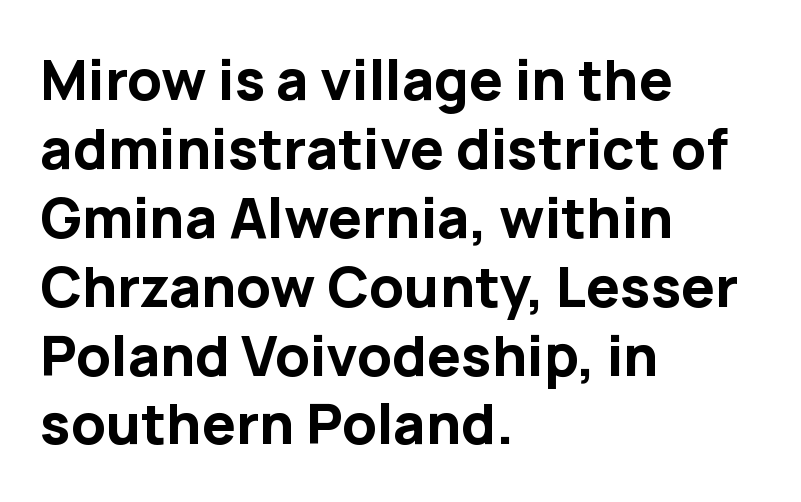
Emphasis by weight is at full strength: bold. Each letter's strokes conclude bluntly, with no projecting serifs. Character widths vary here, with narrow letters taking less room than wide ones. Does extra space separate the letters? No, they use regular spacing. Ascenders rise straight up at ninety degrees. Where is the straight margin? On the left.
